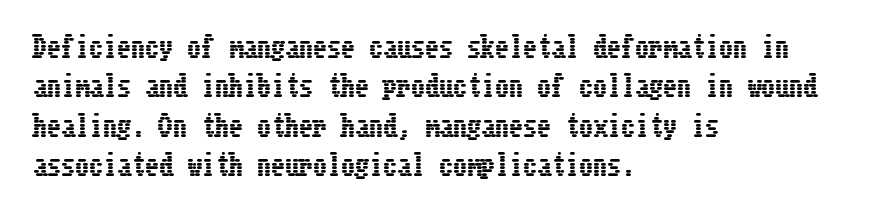
{"italic": "no", "width": "condensed", "stroke_contrast": "low", "x_height": "medium", "underline": "no", "align": "left", "line_spacing": "normal", "line_spacing_ratio": 1.41, "letter_spacing": "normal", "letter_spacing_em": 0.0, "glyph_px": 28}
